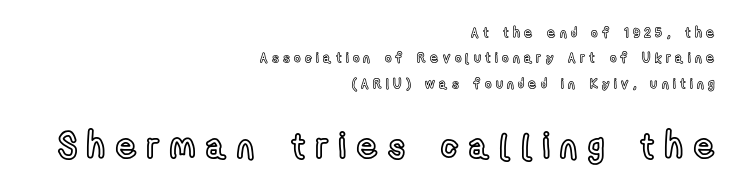
Q: Is the text italic (slanted)? A: No, it is upright.
Q: Is the text underlined? A: No.
Q: How is the paragraph aligned? A: Right-aligned.
Q: Is the spacing between letters normal or unusually wide? A: Unusually wide.
Q: Which block of text is set in a larger size, the first (top) or the second (bottom)? A: The second (bottom) one.
Q: Width (condensed, normal, or wide)? A: Condensed.
Q: x-height? A: Medium.
Q: Monospaced? A: No.
